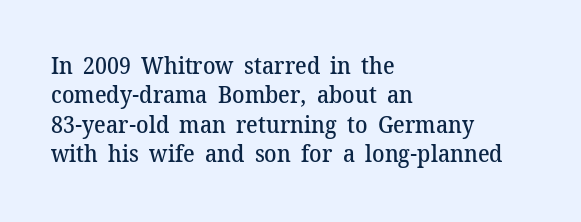
Q: Is the text bold? A: Semi-bold.
Q: Is the text italic (slanted)? A: No, it is upright.
Q: Is the text underlined? A: No.
Q: How is the paragraph aligned? A: Left-aligned.
Q: Is the spacing between letters normal or unusually wide? A: Normal.
Q: Is the spacing between lines tight, normal or loose? A: Normal.
